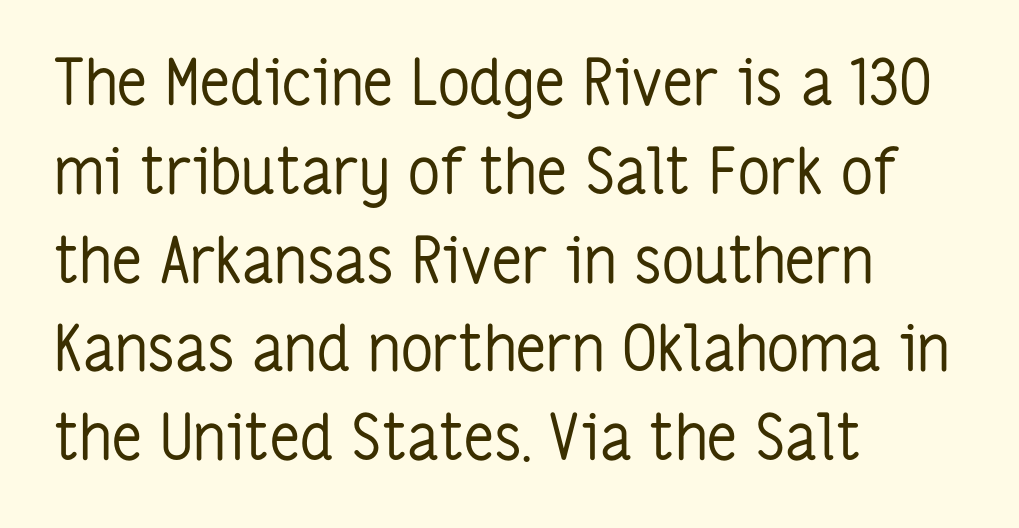
{"serif": "no", "italic": "no", "bold": "no", "weight": "regular", "width": "condensed", "stroke_contrast": "low", "x_height": "medium", "monospaced": "no", "underline": "no", "align": "left", "line_spacing": "normal", "line_spacing_ratio": 1.41, "letter_spacing": "normal", "letter_spacing_em": 0.0, "glyph_px": 63}
